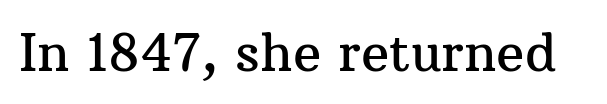
{"serif": "yes", "italic": "no", "width": "normal", "stroke_contrast": "medium", "x_height": "medium", "monospaced": "no", "underline": "no", "letter_spacing": "normal", "letter_spacing_em": 0.0, "glyph_px": 52}
